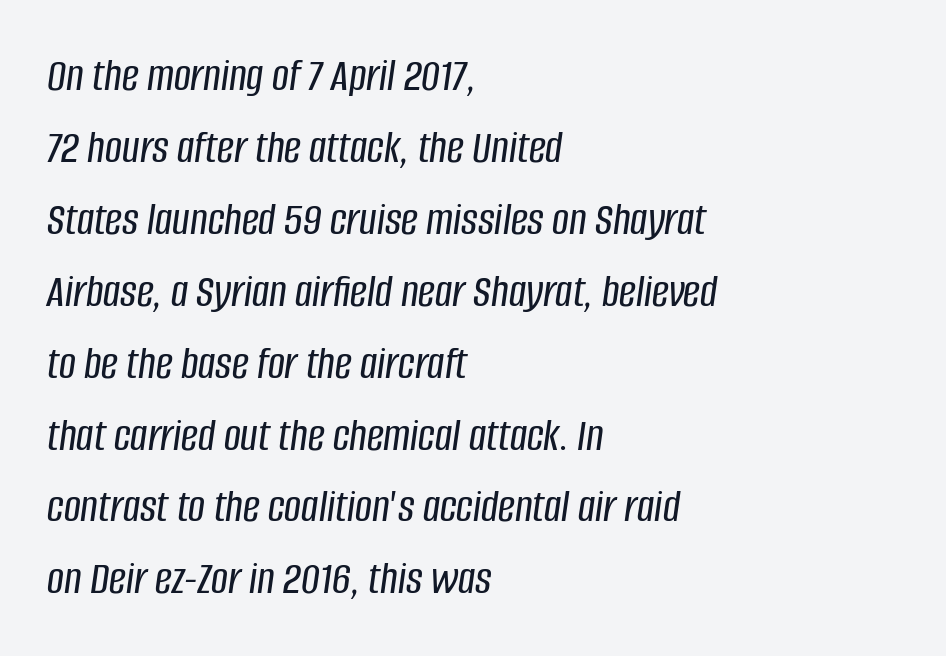
{"italic": "yes", "lean": "right", "slant_degrees": 8, "width": "condensed", "stroke_contrast": "low", "x_height": "large", "monospaced": "no", "underline": "no", "align": "left", "line_spacing": "normal", "line_spacing_ratio": 1.53, "letter_spacing": "normal", "letter_spacing_em": 0.0, "glyph_px": 47}
